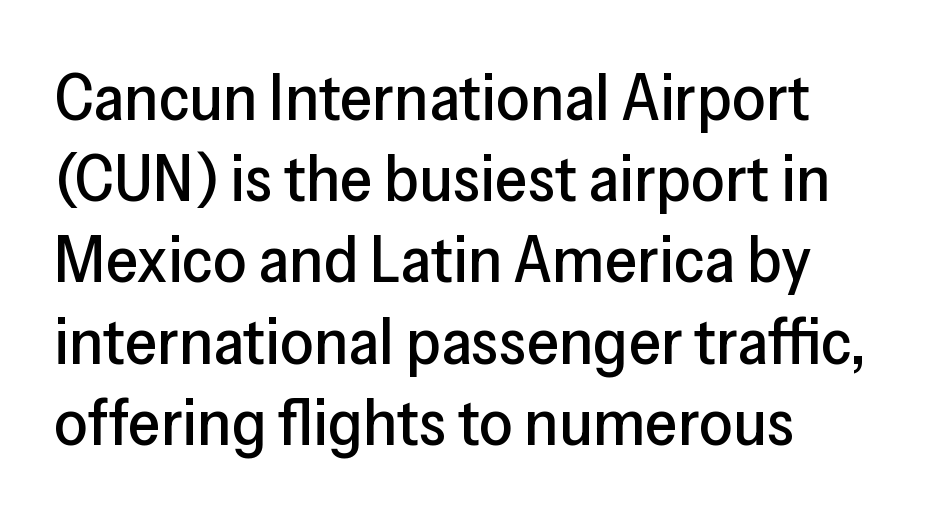
Character widths vary here, with narrow letters taking less room than wide ones. Upright lettering throughout. Anything drawn beneath the words? Only blank space. Tracking value appears to be zero — textbook default spacing. Serifs: no, the terminals of the letterforms are clean.
